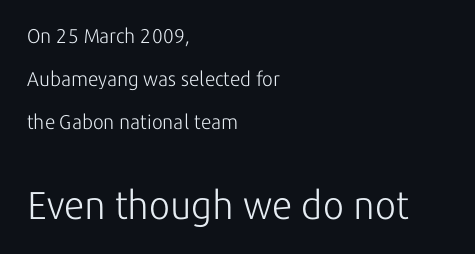
Q: Is the text bold? A: No.
Q: Is the text italic (slanted)? A: No, it is upright.
Q: Is the typeface a serif or a sans-serif typeface? A: Sans-serif.
Q: Is the text underlined? A: No.
Q: How is the paragraph aligned? A: Left-aligned.
Q: Is the spacing between letters normal or unusually wide? A: Normal.
Q: Is the spacing between lines tight, normal or loose? A: Loose.
Q: Which block of text is set in a larger size, the first (top) or the second (bottom)? A: The second (bottom) one.
Q: Width (condensed, normal, or wide)? A: Normal.
Q: Stroke contrast? A: Low.
Q: x-height? A: Medium.
Q: Monospaced? A: No.
